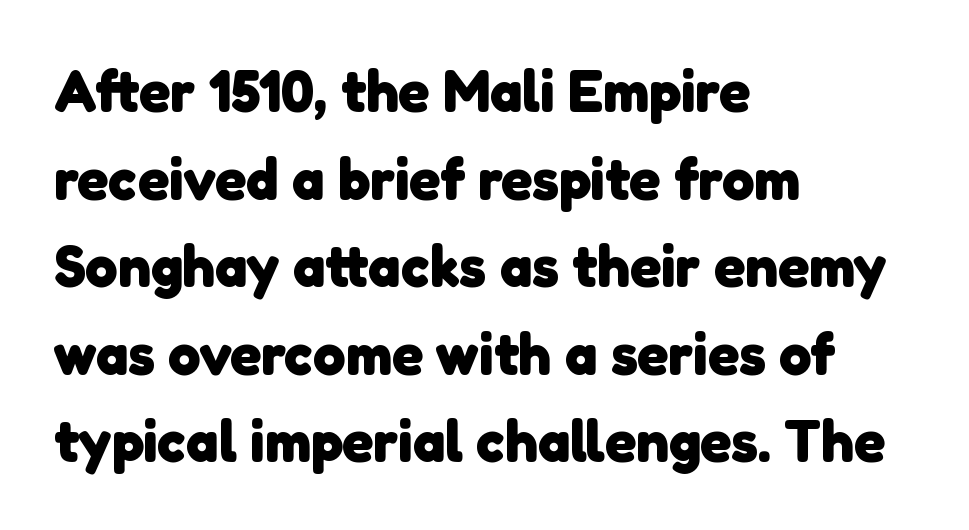
{"serif": "no", "bold": "yes", "weight": "heavy", "width": "normal", "stroke_contrast": "low", "x_height": "medium", "monospaced": "no", "underline": "no", "align": "left", "line_spacing": "normal", "line_spacing_ratio": 1.51, "letter_spacing": "normal", "letter_spacing_em": 0.0, "glyph_px": 58}
